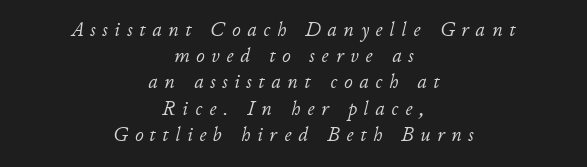
{"italic": "yes", "lean": "right", "slant_degrees": 11, "bold": "no", "underline": "no", "align": "center", "line_spacing": "normal", "line_spacing_ratio": 1.25, "letter_spacing": "wide", "letter_spacing_em": 0.32, "glyph_px": 21}
